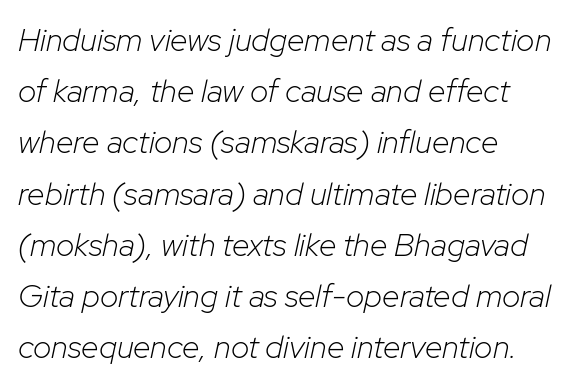
{"italic": "yes", "lean": "right", "slant_degrees": 12, "bold": "no", "weight": "light", "width": "normal", "stroke_contrast": "low", "x_height": "medium", "monospaced": "no", "underline": "no", "align": "left", "line_spacing": "normal", "line_spacing_ratio": 1.6, "letter_spacing": "normal", "letter_spacing_em": 0.0, "glyph_px": 32}
